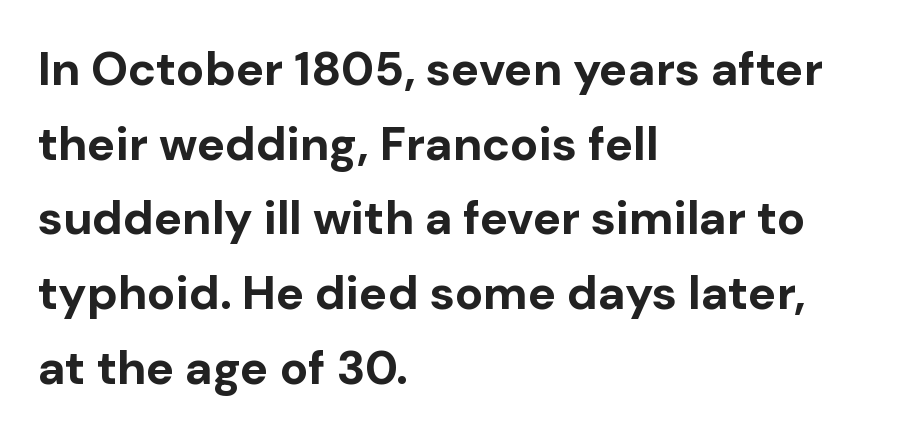
Q: Is the text bold? A: Yes.
Q: Is the text italic (slanted)? A: No, it is upright.
Q: Is the typeface a serif or a sans-serif typeface? A: Sans-serif.
Q: Is the text underlined? A: No.
Q: How is the paragraph aligned? A: Left-aligned.
Q: Is the spacing between letters normal or unusually wide? A: Normal.
Q: Is the spacing between lines tight, normal or loose? A: Normal.
Q: Width (condensed, normal, or wide)? A: Normal.
Q: Stroke contrast? A: Low.
Q: x-height? A: Medium.
Q: Monospaced? A: No.
